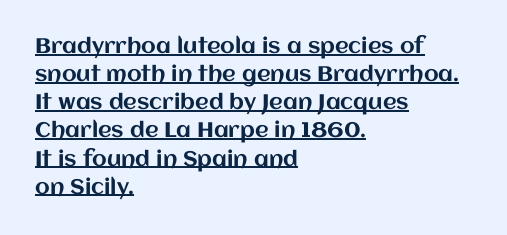
Q: Is the text italic (slanted)? A: No, it is upright.
Q: Is the text underlined? A: Yes.
Q: How is the paragraph aligned? A: Left-aligned.
Q: Is the spacing between letters normal or unusually wide? A: Normal.
Q: Is the spacing between lines tight, normal or loose? A: Normal.
